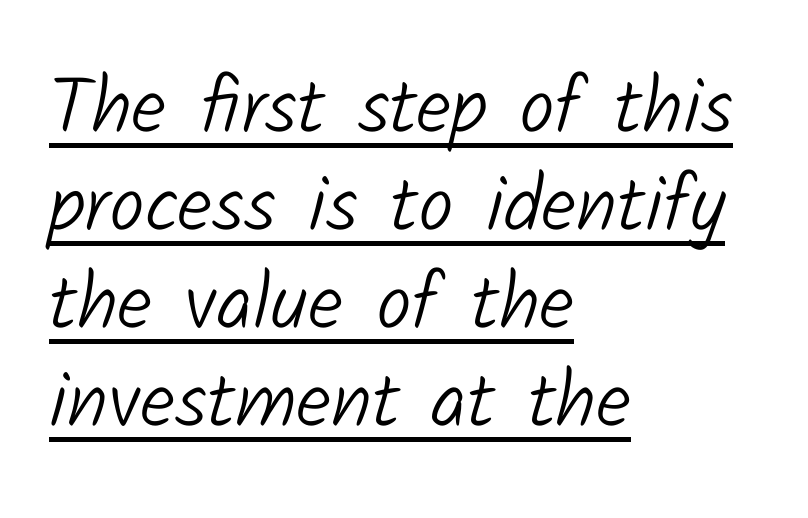
The image shows 79 px light sans-serif type; set left-aligned, line spacing 1.24x, normal letter spacing, underlined; low stroke contrast and a medium x-height.
